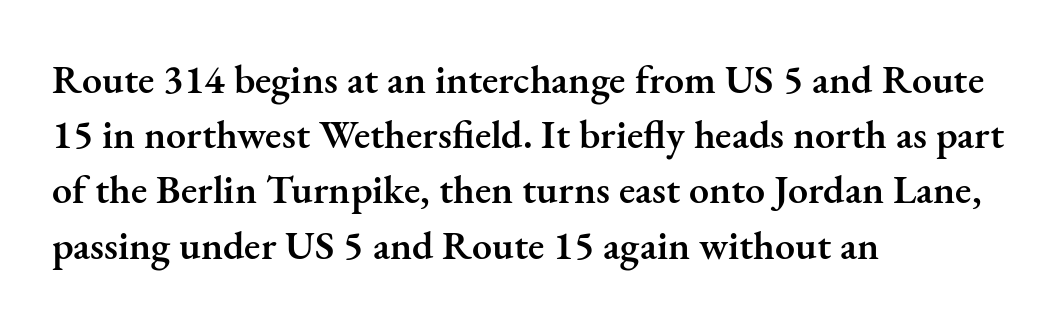
A roman cut, with each character standing at attention. Font category for this specimen: serif. This sample has the flowing, uneven cadence of proportional lettering. Descender tails drop into unmarked territory. Emphasis by weight is partial: semibold.
